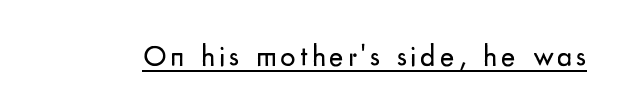
{"serif": "no", "italic": "no", "bold": "no", "weight": "regular", "width": "normal", "stroke_contrast": "low", "x_height": "small", "monospaced": "no", "underline": "yes", "glyph_px": 30}
